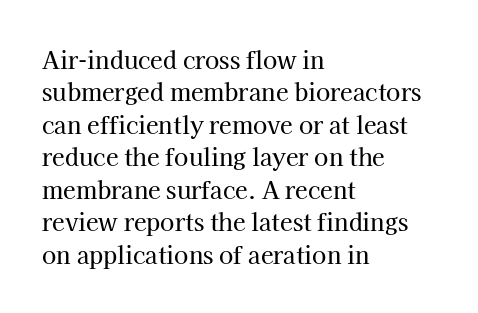
Rule under the text: the space is simply empty. Glyph-to-glyph distance matches everyday printed text. This block has exactly the height ordinary leading produces. Every character sits straight up, as roman type does. Teacher's note: observe the even left margin — that is flush-left alignment.
